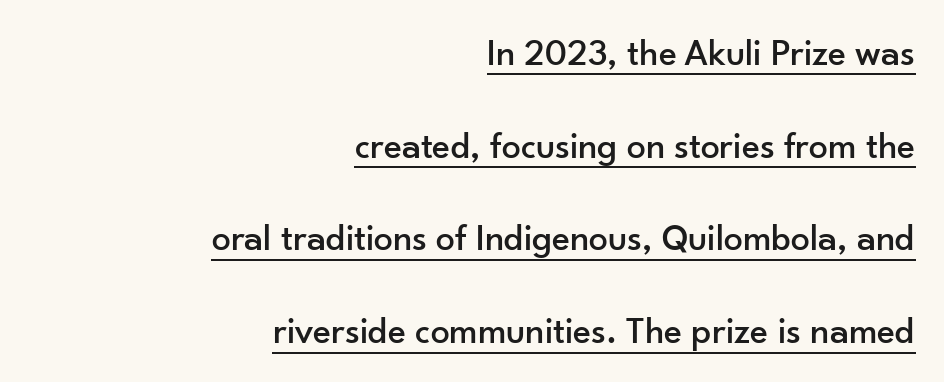
Q: Is the text italic (slanted)? A: No, it is upright.
Q: Is the typeface a serif or a sans-serif typeface? A: Sans-serif.
Q: Is the text underlined? A: Yes.
Q: How is the paragraph aligned? A: Right-aligned.
Q: Is the spacing between letters normal or unusually wide? A: Normal.
Q: Is the spacing between lines tight, normal or loose? A: Loose.
Q: Width (condensed, normal, or wide)? A: Normal.
Q: Stroke contrast? A: Low.
Q: x-height? A: Small.
Q: Monospaced? A: No.
